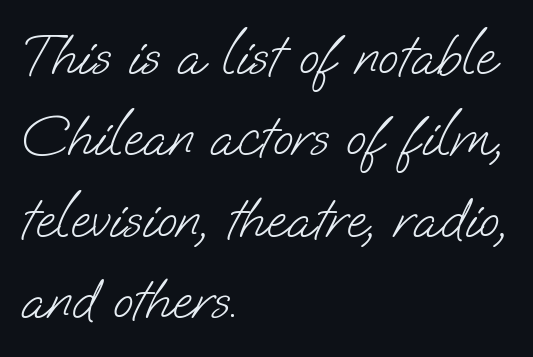
The image shows 59 px light sans-serif type; set left-aligned, normal line spacing (1.38x), normal letter spacing, not underlined; low stroke contrast and a small x-height.
